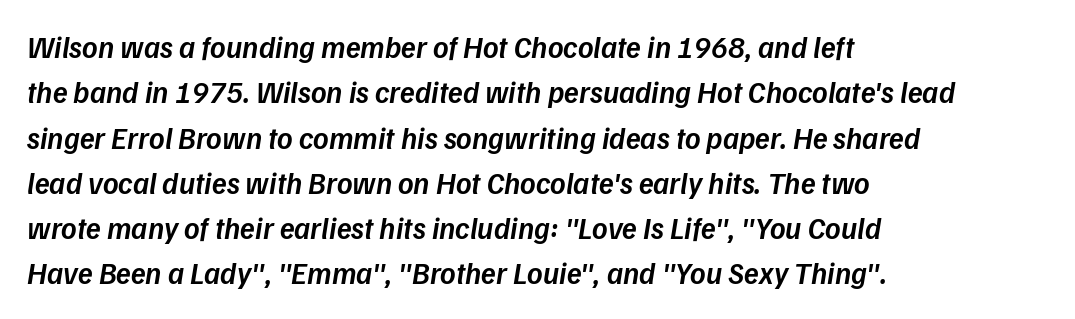
Moderately thickened strokes mark this as semibold type. Does the lettering tilt? It does — this is italic. Notice how descenders clear the ascenders below comfortably — that's standard leading. The rendering uses natural spacing where letterforms have individual widths.
